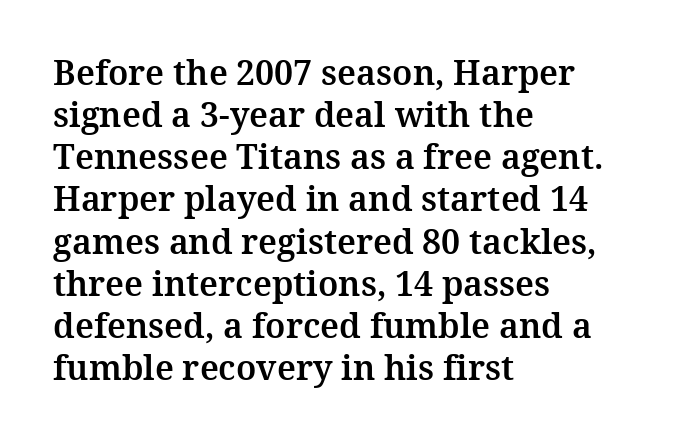
Glyph-to-glyph distance matches everyday printed text. Decoration check: the copy has no underline. The letters stand upright; this is a roman face. Character widths vary here, with narrow letters taking less room than wide ones.
